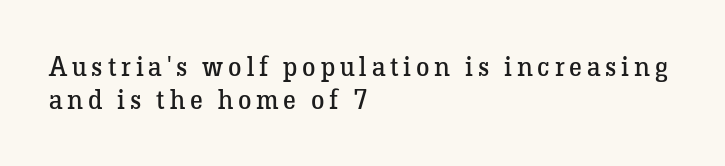
Clear beneath every line of the passage. This sample uses an upright cut, with every glyph sitting square on the baseline. Left-aligned paragraph, ragged on the right. Compared with a typical body face, this is equally light or lighter still.
